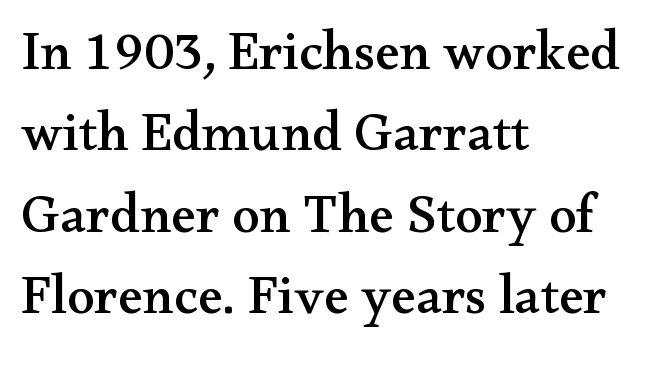
Q: Is the text italic (slanted)? A: No, it is upright.
Q: Is the typeface a serif or a sans-serif typeface? A: Serif.
Q: Is the text underlined? A: No.
Q: How is the paragraph aligned? A: Left-aligned.
Q: Is the spacing between letters normal or unusually wide? A: Normal.
Q: Is the spacing between lines tight, normal or loose? A: Normal.
Q: Width (condensed, normal, or wide)? A: Wide.
Q: Stroke contrast? A: Medium.
Q: x-height? A: Small.
Q: Monospaced? A: No.
